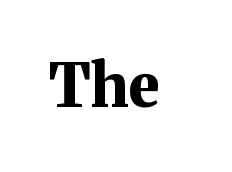
{"serif": "yes", "italic": "no", "bold": "yes", "weight": "bold", "width": "normal", "stroke_contrast": "medium", "x_height": "medium", "monospaced": "no", "underline": "no", "letter_spacing": "normal", "letter_spacing_em": 0.0, "glyph_px": 59}
